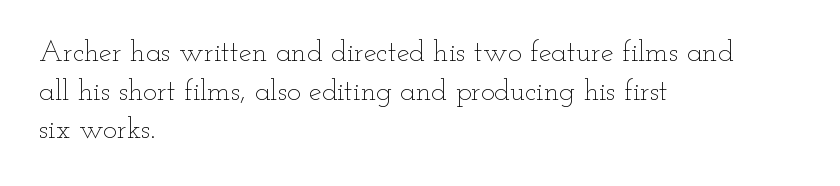
Only glyphs here, with clear space below each row. No extra tracking has been applied to these lines. Vertical spacing — default. Which margin do the lines hug? The left one — the right edge is uneven. Weight: regular or lighter.
